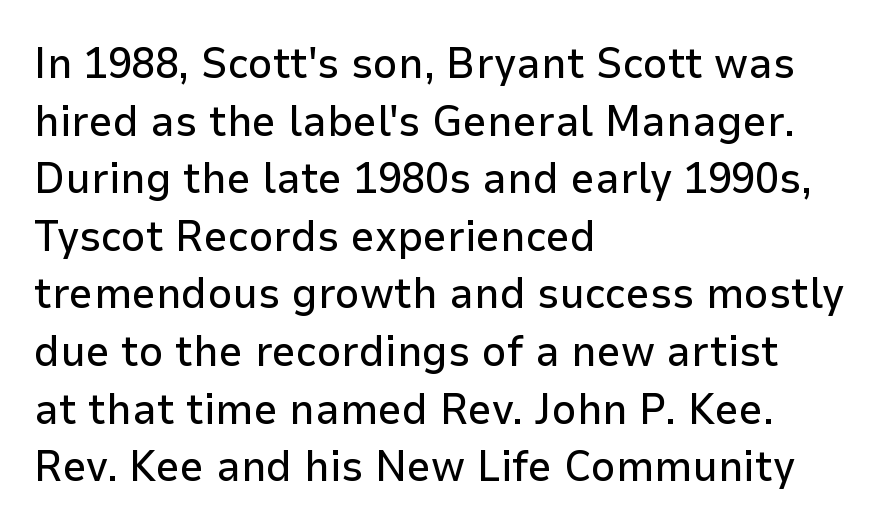
The image shows 43 px sans-serif type, upright; set left-aligned, normal line spacing (1.34x), normal letter spacing, not underlined; low stroke contrast and a medium x-height.
